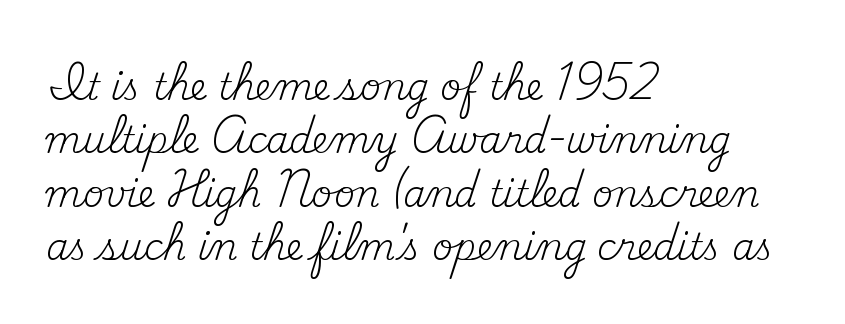
The image shows 36 px regular-weight serif type; set left-aligned, normal line spacing (1.48x), normal letter spacing, not underlined; medium stroke contrast and a small x-height.
